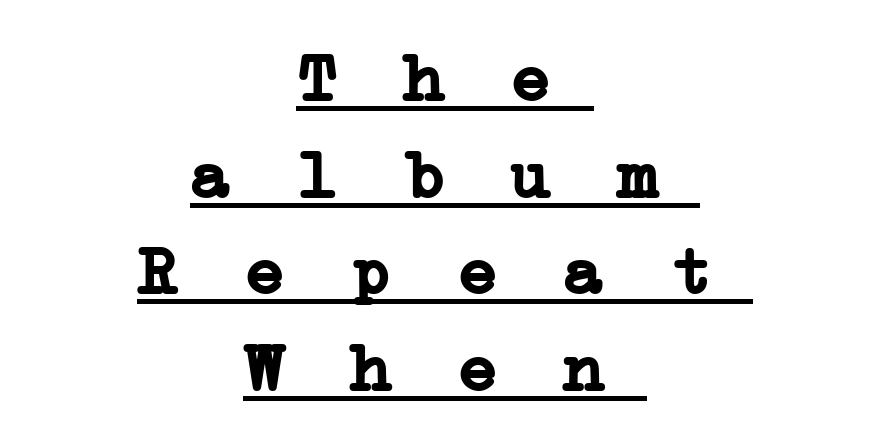
{"serif": "yes", "bold": "yes", "weight": "semibold", "width": "wide", "stroke_contrast": "low", "x_height": "medium", "monospaced": "yes", "underline": "yes", "align": "center", "line_spacing": "normal", "line_spacing_ratio": 1.4, "letter_spacing": "wide", "letter_spacing_em": 0.34, "glyph_px": 69}
